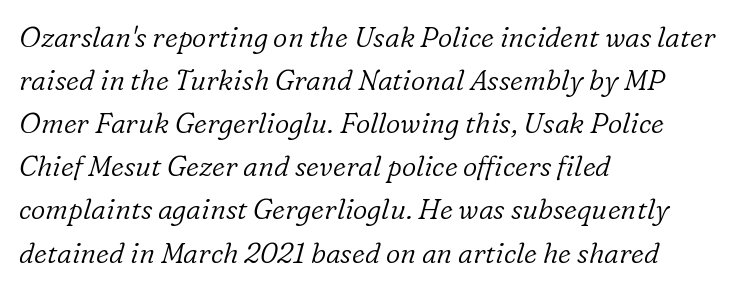
{"serif": "yes", "italic": "yes", "lean": "right", "slant_degrees": 16, "bold": "no", "weight": "light", "width": "normal", "stroke_contrast": "low", "x_height": "medium", "monospaced": "no", "underline": "no", "align": "left", "line_spacing": "normal", "line_spacing_ratio": 1.54, "letter_spacing": "normal", "letter_spacing_em": 0.0, "glyph_px": 28}
